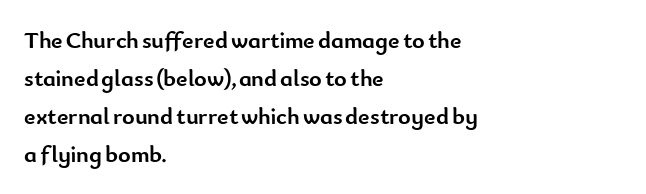
Q: Is the text bold? A: Yes.
Q: Is the text italic (slanted)? A: No, it is upright.
Q: Is the text underlined? A: No.
Q: How is the paragraph aligned? A: Left-aligned.
Q: Is the spacing between letters normal or unusually wide? A: Normal.
Q: Is the spacing between lines tight, normal or loose? A: Normal.
